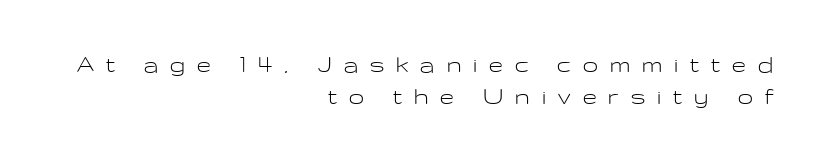
The image shows 27 px text type, upright; set right-aligned, line spacing 1.19x, unusually wide letter spacing (+0.45 em), not underlined.
